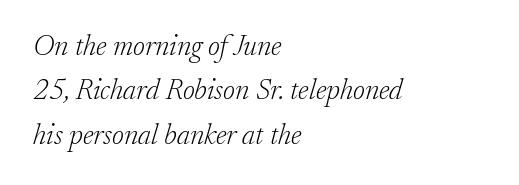
{"serif": "yes", "italic": "yes", "lean": "right", "slant_degrees": 17, "bold": "no", "weight": "light", "width": "normal", "stroke_contrast": "low", "x_height": "small", "monospaced": "no", "underline": "no", "align": "left", "line_spacing": "normal", "line_spacing_ratio": 1.53, "letter_spacing": "normal", "letter_spacing_em": 0.0, "glyph_px": 29}
